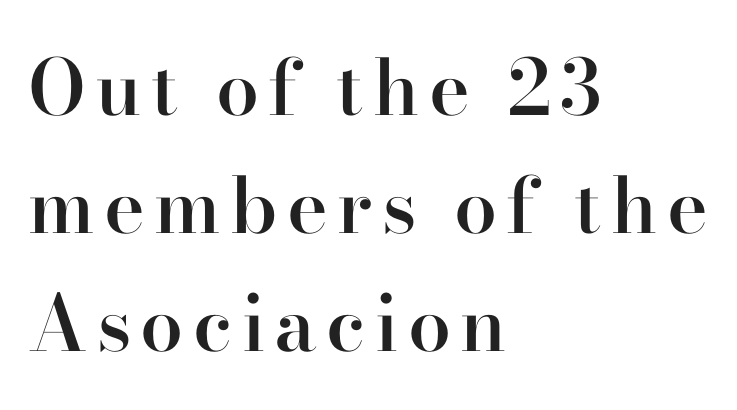
{"serif": "yes", "italic": "no", "bold": "semi", "weight": "semibold", "width": "normal", "stroke_contrast": "high", "x_height": "small", "monospaced": "no", "underline": "no", "align": "left", "line_spacing": "normal", "line_spacing_ratio": 1.53, "glyph_px": 77}
